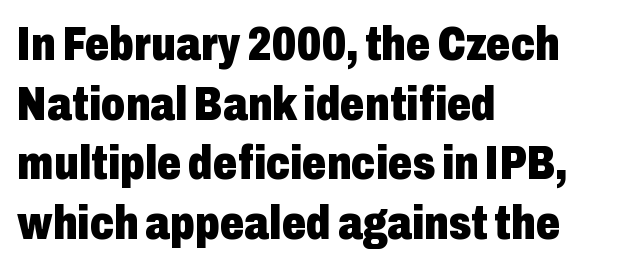
Nobody drew a line under any word here. Character widths vary here, with narrow letters taking less room than wide ones. Posture: vertical. Heft: maximum for text — a bold.
